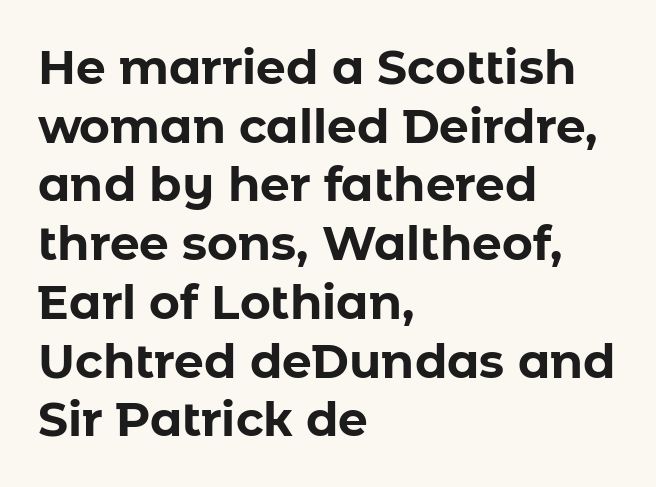
This sample has the flowing, uneven cadence of proportional lettering. Has an underline been added? It has not. This sample uses a sans-serif face. Students, this is bold: see how much ink each stroke carries.
